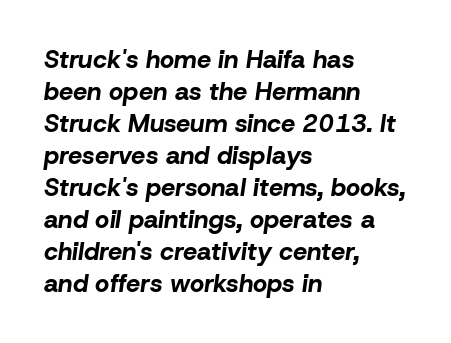
The image shows 25 px bold type, italic (leaning right); set left-aligned, normal line spacing (1.28x), normal letter spacing, not underlined.
